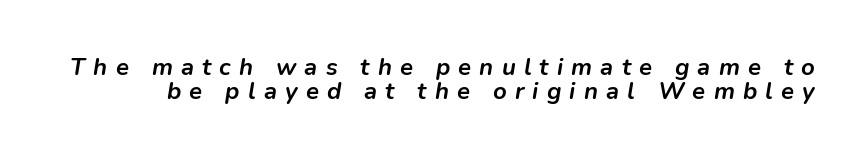
The image shows 24 px bold type, italic (leaning right); set tight line spacing (1.0x), unusually wide letter spacing (+0.34 em), not underlined.
